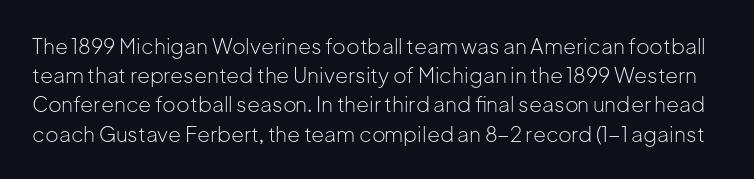
The image shows 21 px text type, upright; set normal line spacing (1.39x), normal letter spacing, not underlined.
